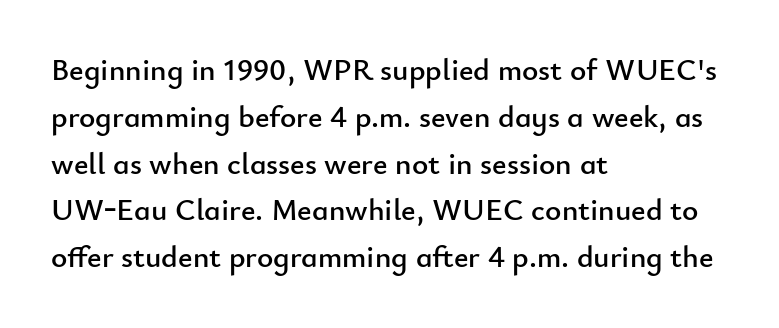
The letters stand upright; this is a roman face. Quick note: underline off. Letter spacing: default. The characters display no serif detailing; their extremities are plain.
